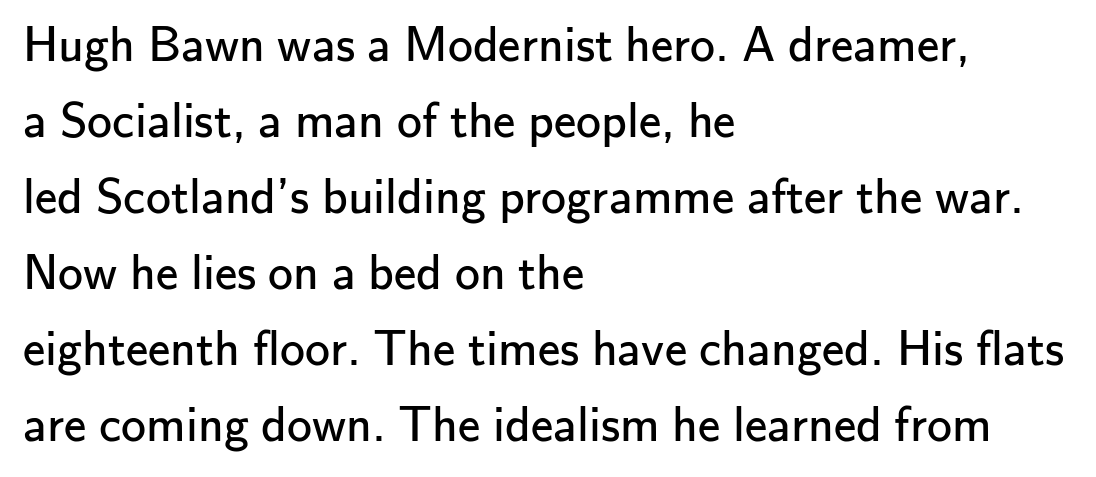
The image shows 50 px regular-weight sans-serif type, upright; set left-aligned, normal line spacing (1.52x), normal letter spacing, not underlined; low stroke contrast and a small x-height.
